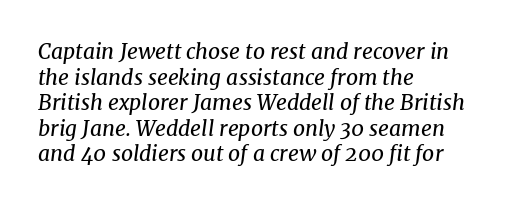
Q: Is the text bold? A: No.
Q: Is the text italic (slanted)? A: Yes, it leans right by about 8 degrees.
Q: Is the text underlined? A: No.
Q: How is the paragraph aligned? A: Left-aligned.
Q: Is the spacing between letters normal or unusually wide? A: Normal.
